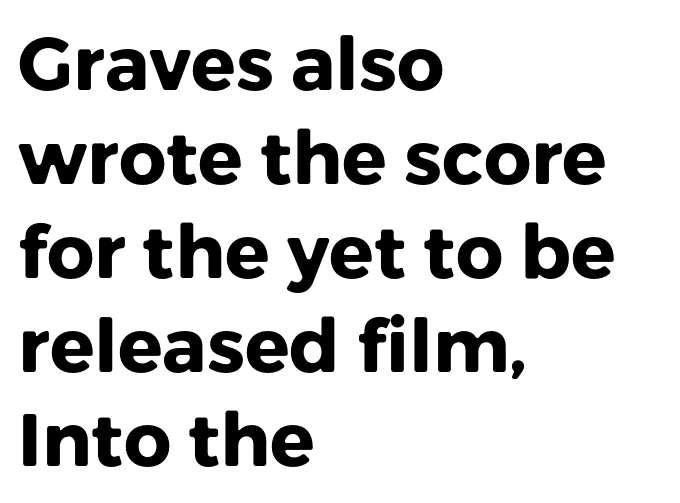
This rendering features lettering with no underline. What's the leading like? Ordinary, nothing unusual. Tracking value appears to be zero — textbook default spacing. The typography opts for an upright posture over an oblique one. The characters display no serif detailing; their extremities are plain.
